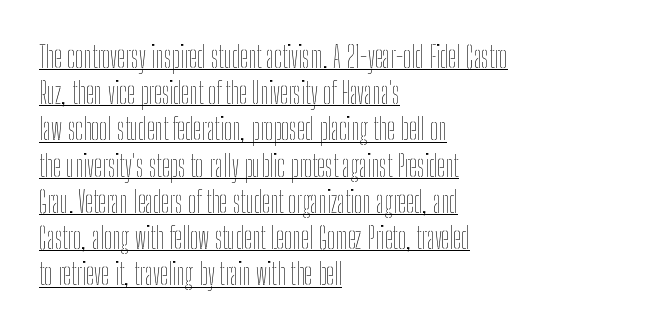
Q: Is the text bold? A: No.
Q: Is the text italic (slanted)? A: No, it is upright.
Q: Is the text underlined? A: Yes.
Q: How is the paragraph aligned? A: Left-aligned.
Q: Is the spacing between letters normal or unusually wide? A: Normal.
Q: Is the spacing between lines tight, normal or loose? A: Normal.
Q: Width (condensed, normal, or wide)? A: Condensed.
Q: Stroke contrast? A: Low.
Q: x-height? A: Medium.
Q: Monospaced? A: No.
